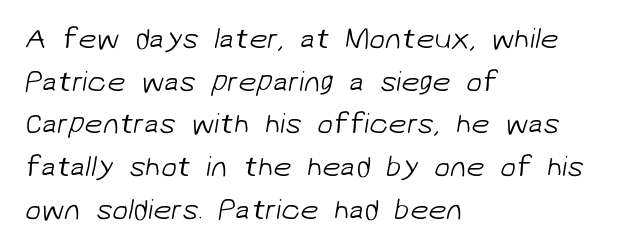
The image shows 29 px light sans-serif type; set left-aligned, normal line spacing (1.47x), normal letter spacing, not underlined; low stroke contrast and a medium x-height.
